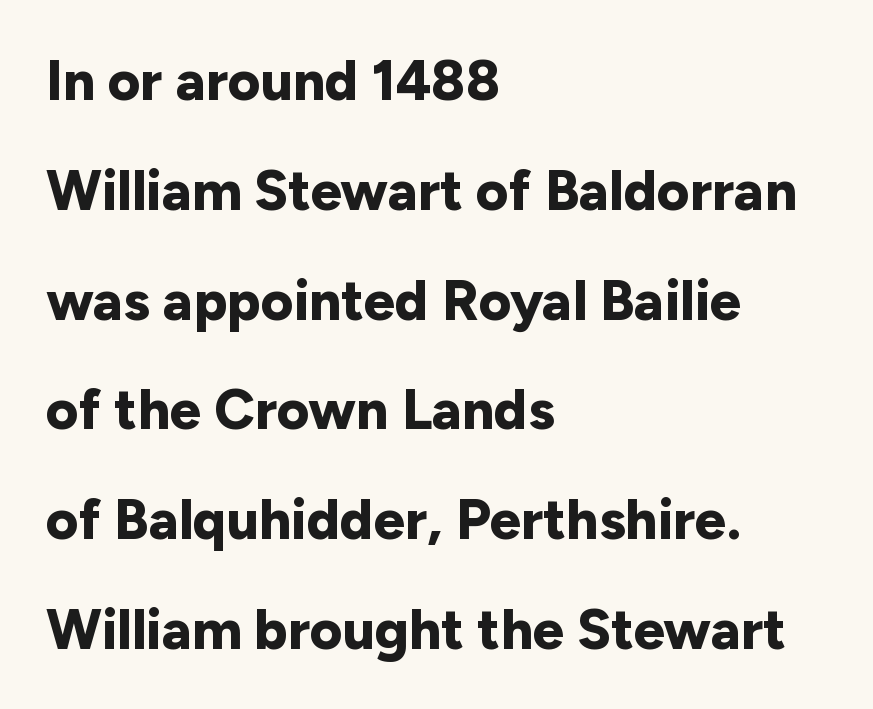
Check where the strokes stop: nothing finishes them off — pure sans. Letter spacing: default. Upright lettering throughout. Strong, thick strokes mark this as bold type.
